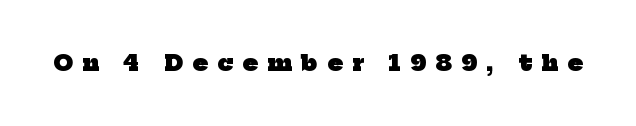
The image shows 22 px bold type; set unusually wide letter spacing (+0.43 em), not underlined.
